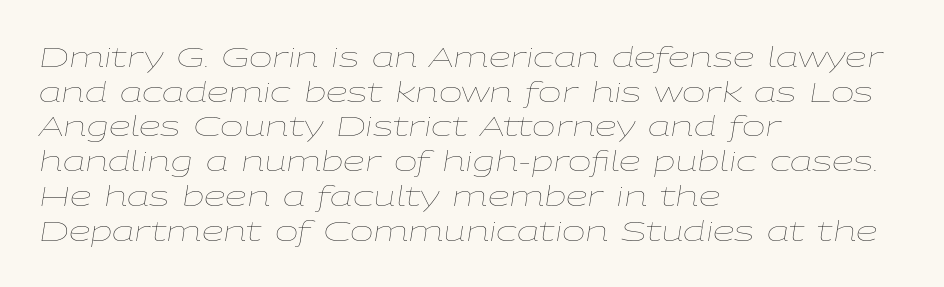
{"italic": "yes", "lean": "right", "slant_degrees": 9, "bold": "no", "weight": "thin", "width": "wide", "stroke_contrast": "low", "x_height": "medium", "monospaced": "no", "underline": "no", "align": "left", "line_spacing_ratio": 1.24, "letter_spacing": "normal", "letter_spacing_em": 0.0, "glyph_px": 28}
